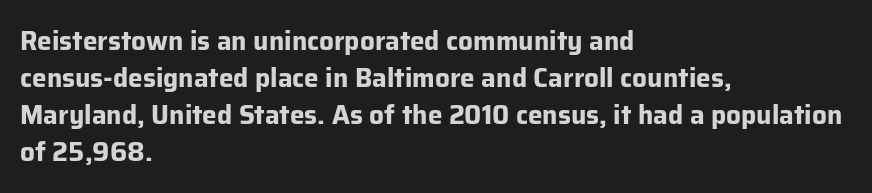
{"italic": "no", "bold": "yes", "underline": "no", "align": "left", "line_spacing": "normal", "line_spacing_ratio": 1.42, "letter_spacing": "normal", "letter_spacing_em": 0.0, "glyph_px": 26}
